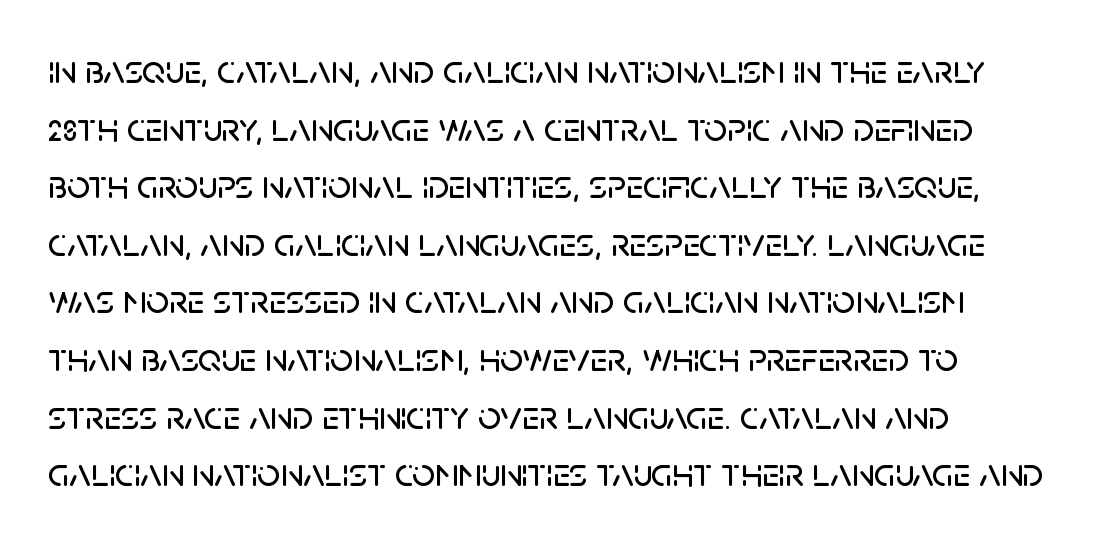
Character widths vary here, with narrow letters taking less room than wide ones. Horizontal alignment here is leftward, the default for most running prose. Short note: letters normally spaced. A normal amount of white space separates one row of letters from the next. No italicization has been applied; the sample stays upright.
